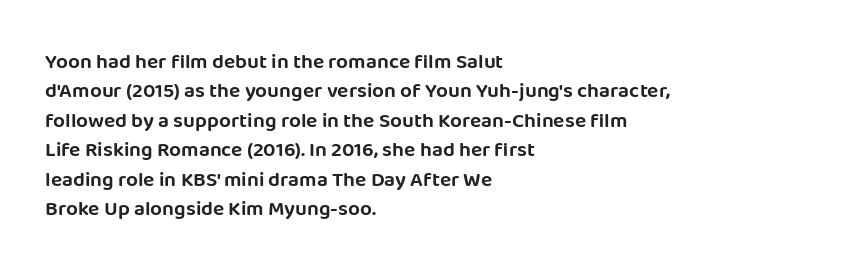
The image shows 21 px text type, upright; set left-aligned, normal line spacing (1.4x), normal letter spacing, not underlined.
